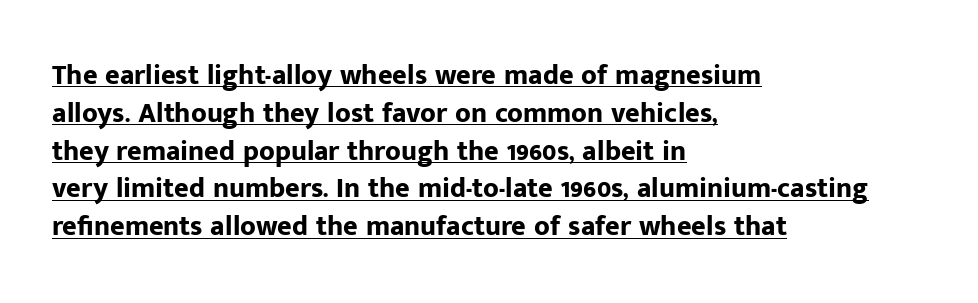
{"serif": "no", "italic": "no", "bold": "yes", "weight": "bold", "width": "normal", "stroke_contrast": "low", "x_height": "medium", "monospaced": "no", "underline": "yes", "align": "left", "line_spacing": "normal", "line_spacing_ratio": 1.35, "letter_spacing": "normal", "letter_spacing_em": 0.0, "glyph_px": 28}
